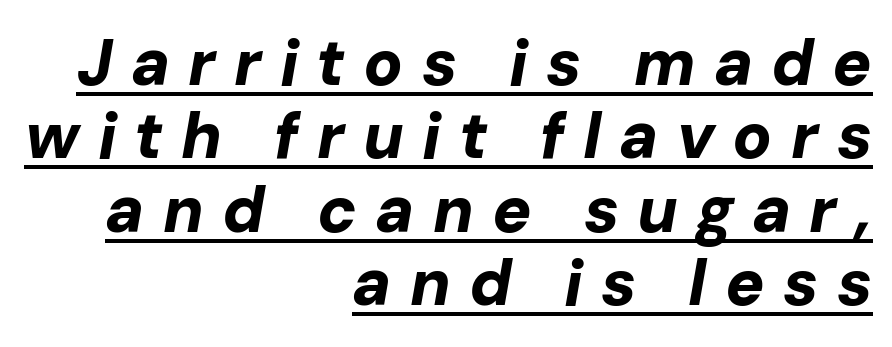
The rendering uses a bold face; every stroke is thick and dark. Leading is clearly below the norm, producing a dense column. The face used here appears with an underline applied. This sample has the flowing, uneven cadence of proportional lettering. Would a proofreader flag this as italicized? Yes. The rendering inserts visible extra space after every character.
